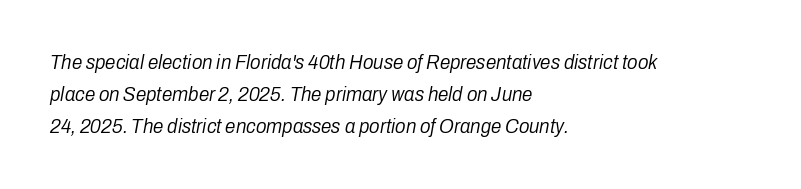
Q: Is the text bold? A: No.
Q: Is the text italic (slanted)? A: Yes, it leans right by about 10 degrees.
Q: Is the text underlined? A: No.
Q: How is the paragraph aligned? A: Left-aligned.
Q: Is the spacing between letters normal or unusually wide? A: Normal.
Q: Is the spacing between lines tight, normal or loose? A: Normal.
